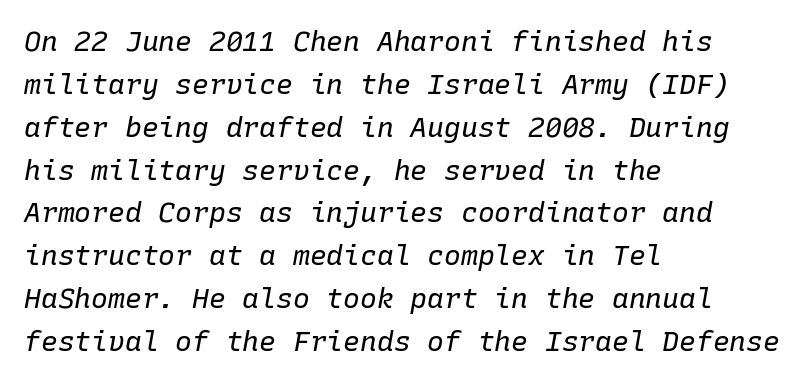
An italicized treatment has been applied to the whole sample. Standard letterfit; no display-style spreading of the glyphs. Line spacing here is normal. Caption: face not bold, strokes unweighted.
